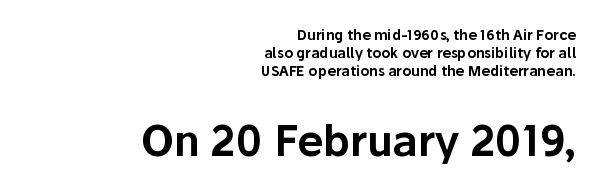
Proportional: the letters do not fall into vertical columns. Bigger letters appear in the bottom chunk; the top chunk is reduced. Every stem runs plumb, perpendicular to the baseline. These lines sit exactly where default settings would place them. If you drew a ruler down the right edge, every line would touch it.
